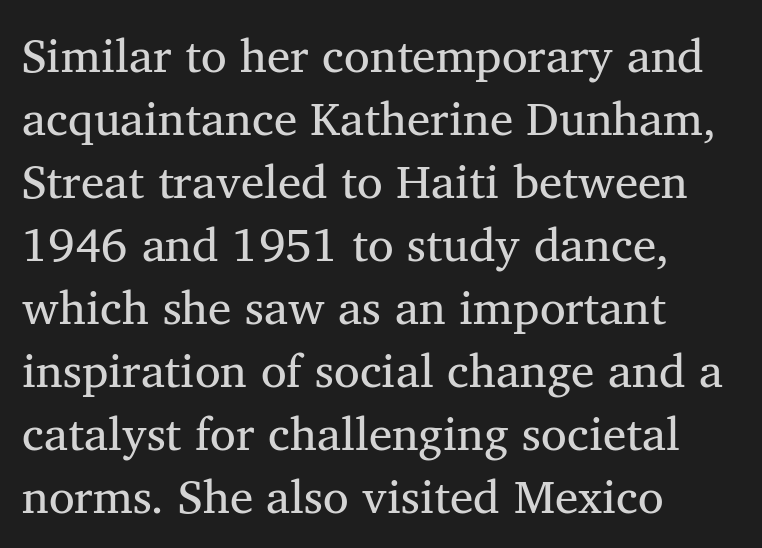
Q: Is the text bold? A: No.
Q: Is the text italic (slanted)? A: No, it is upright.
Q: Is the typeface a serif or a sans-serif typeface? A: Serif.
Q: Is the text underlined? A: No.
Q: How is the paragraph aligned? A: Left-aligned.
Q: Is the spacing between letters normal or unusually wide? A: Normal.
Q: Is the spacing between lines tight, normal or loose? A: Normal.
Q: Width (condensed, normal, or wide)? A: Normal.
Q: Stroke contrast? A: Medium.
Q: x-height? A: Medium.
Q: Monospaced? A: No.
